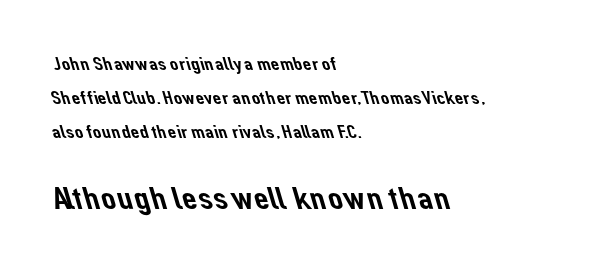
The image shows 33 px sans-serif type; set left-aligned, line spacing 1.79x, normal letter spacing, not underlined; the second (bottom) block is 1.74x larger; low stroke contrast and a medium x-height.
